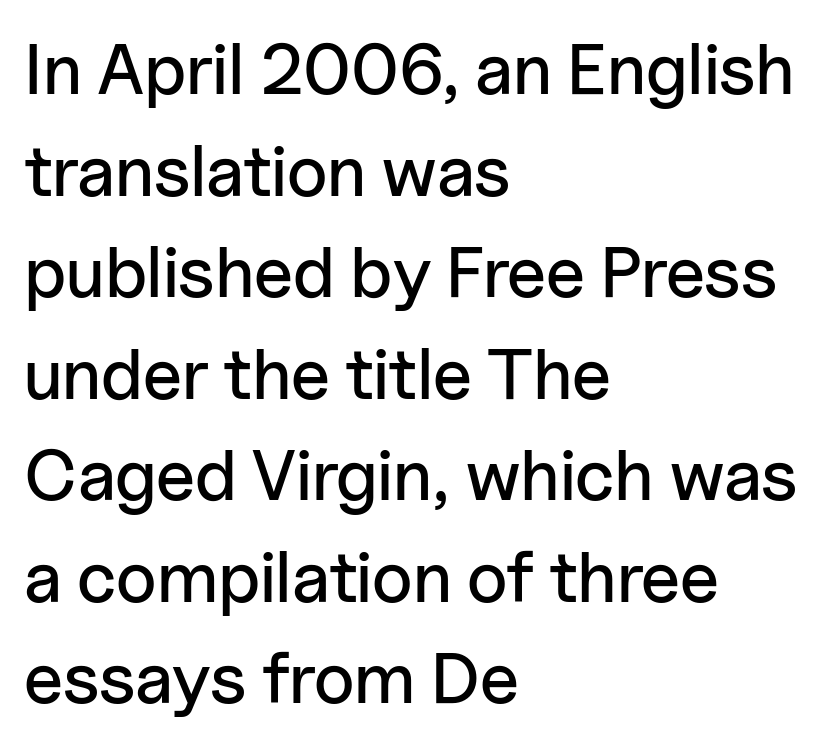
The image shows 72 px sans-serif type, upright; set left-aligned, normal line spacing (1.41x), normal letter spacing, not underlined; low stroke contrast and a medium x-height.
